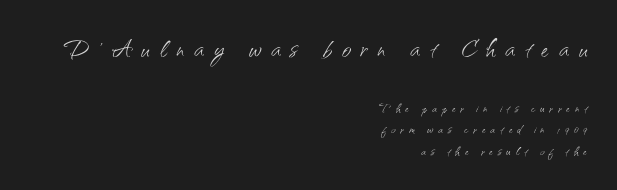
{"serif": "no", "bold": "no", "weight": "light", "width": "normal", "stroke_contrast": "medium", "x_height": "small", "monospaced": "no", "underline": "no", "align": "right", "line_spacing": "normal", "line_spacing_ratio": 1.35, "letter_spacing": "wide", "letter_spacing_em": 0.31, "larger_block": "first", "size_ratio": 2.0, "glyph_px": 32}
